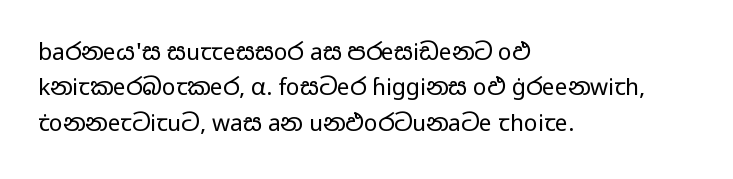
The image shows 23 px text type, upright; set left-aligned, normal line spacing (1.54x), normal letter spacing, not underlined.
